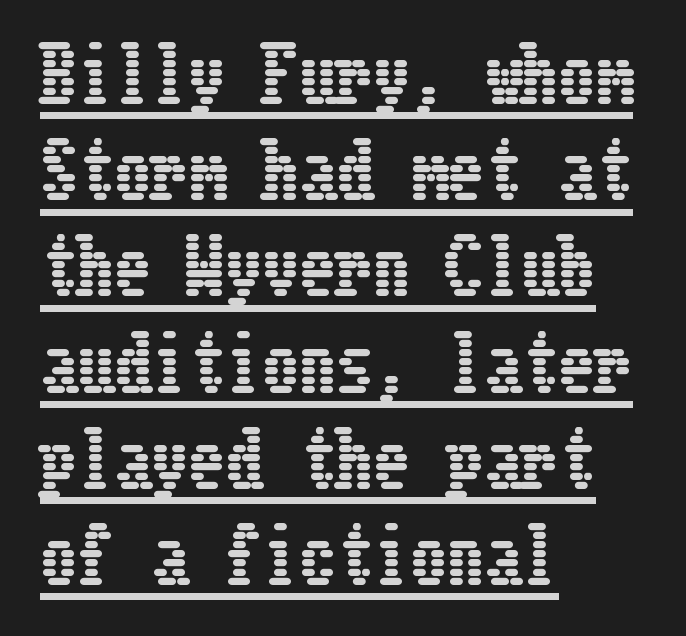
Q: Is the text italic (slanted)? A: No, it is upright.
Q: Is the text underlined? A: Yes.
Q: How is the paragraph aligned? A: Left-aligned.
Q: Is the spacing between letters normal or unusually wide? A: Normal.
Q: Is the spacing between lines tight, normal or loose? A: Normal.
Q: Width (condensed, normal, or wide)? A: Condensed.
Q: Stroke contrast? A: Low.
Q: x-height? A: Medium.
